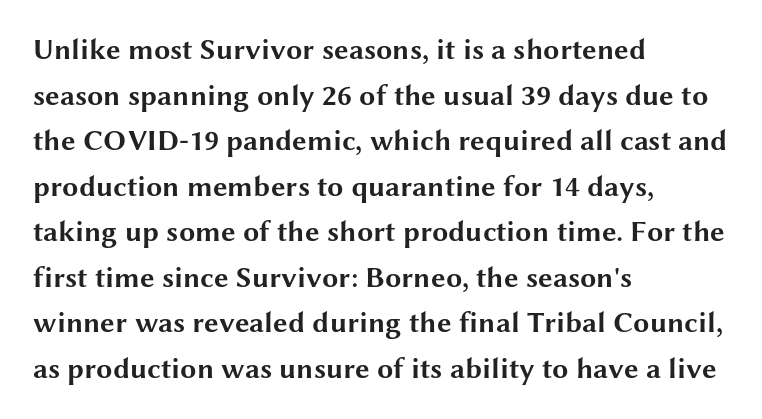
If you drew a line through each stem, it would be perfectly vertical. The glyphs are unaccompanied by any horizontal stroke below them. This sample has the flowing, uneven cadence of proportional lettering. These lines sit exactly where default settings would place them. The horizontal fit of the characters is conventional and even. Is the block centered? No — it sits flush against the left margin.
